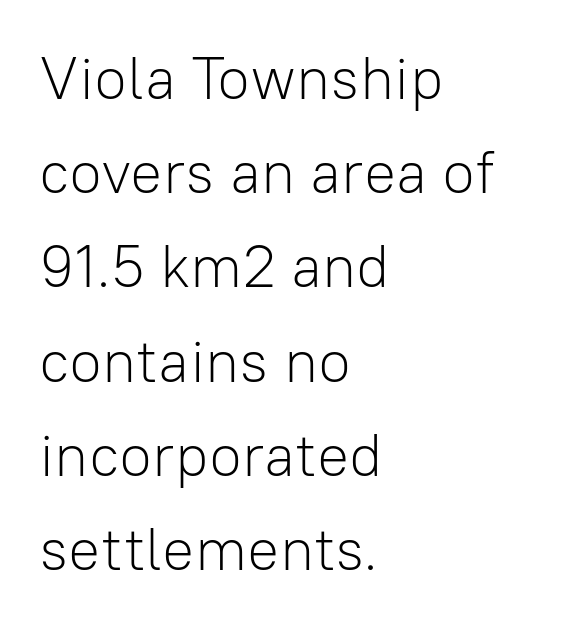
The image shows 60 px light sans-serif type, upright; set left-aligned, normal line spacing (1.57x), normal letter spacing, not underlined; low stroke contrast and a medium x-height.
